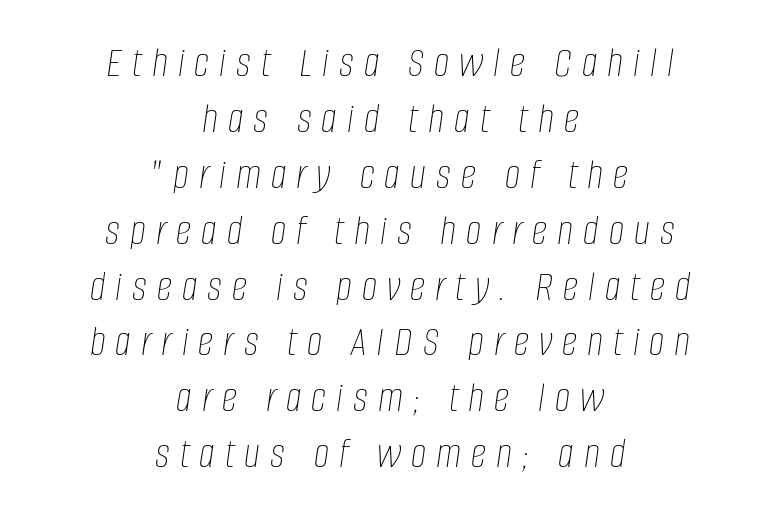
Q: Is the text bold? A: No.
Q: Is the text italic (slanted)? A: Yes, it leans right by about 8 degrees.
Q: Is the text underlined? A: No.
Q: How is the paragraph aligned? A: Centered.
Q: Is the spacing between letters normal or unusually wide? A: Unusually wide.
Q: Is the spacing between lines tight, normal or loose? A: Normal.
Q: Width (condensed, normal, or wide)? A: Condensed.
Q: Stroke contrast? A: Low.
Q: x-height? A: Large.
Q: Monospaced? A: No.
